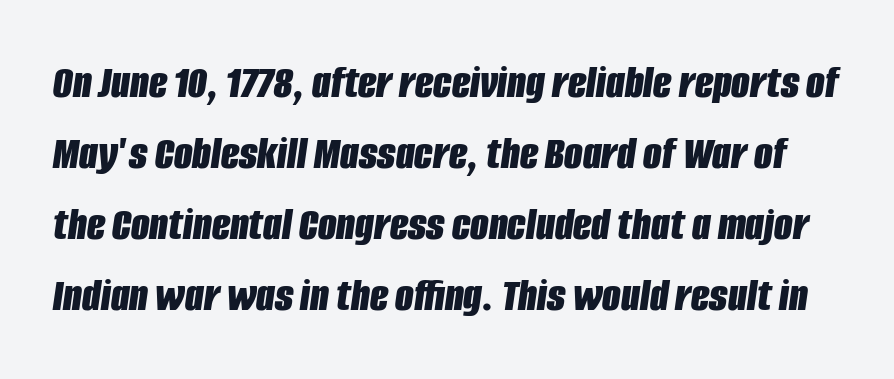
The image shows 48 px bold, condensed type, italic (leaning right); set normal line spacing (1.48x), normal letter spacing, not underlined; low stroke contrast and a large x-height.
